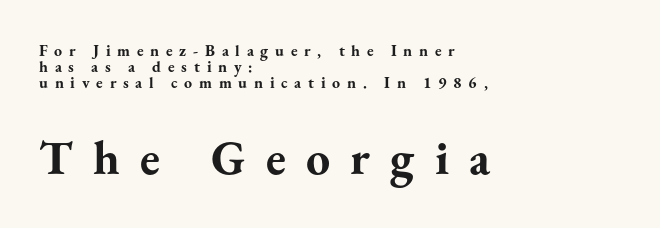
Q: Is the text bold? A: Yes.
Q: Is the text italic (slanted)? A: No, it is upright.
Q: Is the typeface a serif or a sans-serif typeface? A: Serif.
Q: Is the text underlined? A: No.
Q: How is the paragraph aligned? A: Left-aligned.
Q: Is the spacing between letters normal or unusually wide? A: Unusually wide.
Q: Is the spacing between lines tight, normal or loose? A: Tight.
Q: Which block of text is set in a larger size, the first (top) or the second (bottom)? A: The second (bottom) one.
Q: Width (condensed, normal, or wide)? A: Normal.
Q: Stroke contrast? A: Medium.
Q: x-height? A: Small.
Q: Monospaced? A: No.
